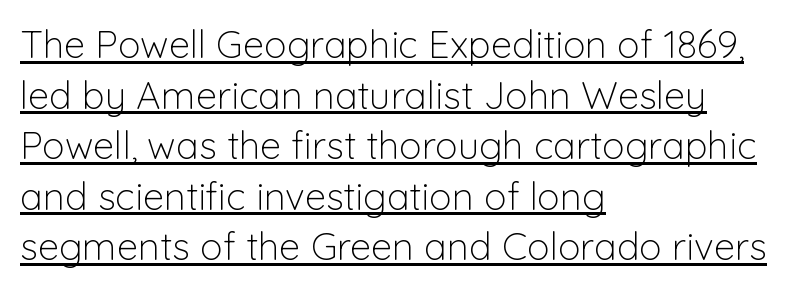
{"serif": "no", "italic": "no", "bold": "no", "weight": "light", "width": "normal", "stroke_contrast": "low", "x_height": "medium", "monospaced": "no", "underline": "yes", "align": "left", "line_spacing": "normal", "line_spacing_ratio": 1.33, "letter_spacing": "normal", "letter_spacing_em": 0.0, "glyph_px": 38}
